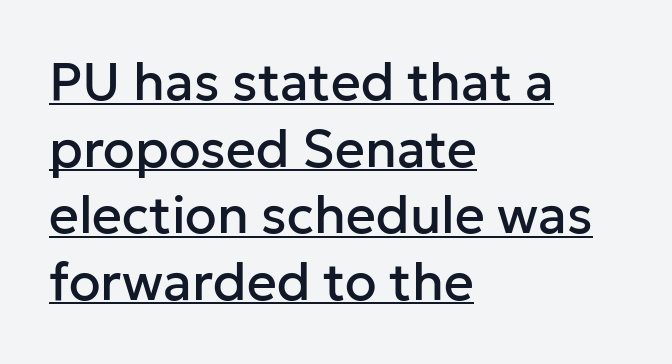
The image shows 52 px sans-serif type, upright; set left-aligned, normal line spacing (1.28x), normal letter spacing, underlined; low stroke contrast and a medium x-height.
